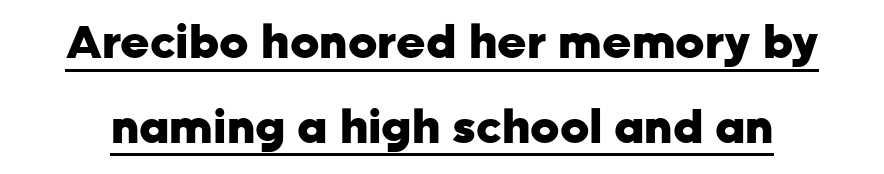
Classification — sans serif. These lines are rendered in a variable-pitch font. Nothing unusual about the tracking: characters are spaced as the font intends. Quick note: not italic, upright. The typesetting leans heavy: a genuine bold. Each line of the rendering has a horizontal stroke beneath the glyphs.
